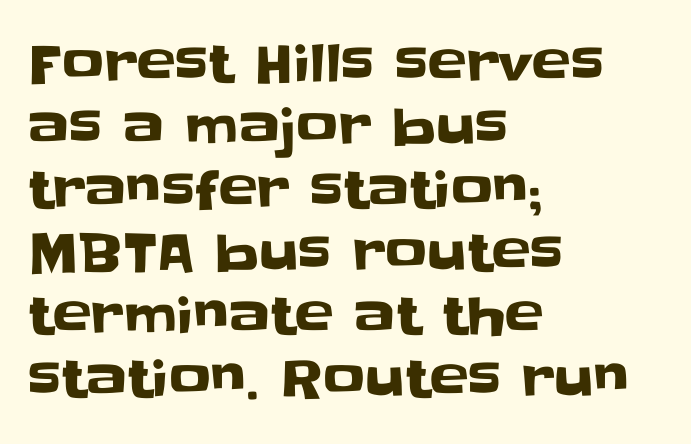
The rendering shows plain stroke endings on the letterforms — a sans-serif design. The paragraph shown leans on its left margin. Bare-footed words on every line. Nope, not italic — everything's standing straight. Do the characters align in a grid? No, the font is proportional.
